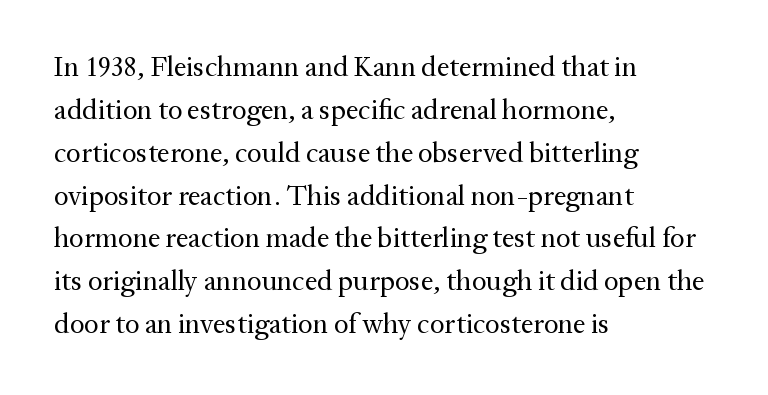
{"serif": "yes", "italic": "no", "bold": "no", "weight": "regular", "width": "normal", "stroke_contrast": "medium", "x_height": "medium", "monospaced": "no", "underline": "no", "align": "left", "line_spacing": "normal", "line_spacing_ratio": 1.53, "letter_spacing": "normal", "letter_spacing_em": 0.0, "glyph_px": 28}
